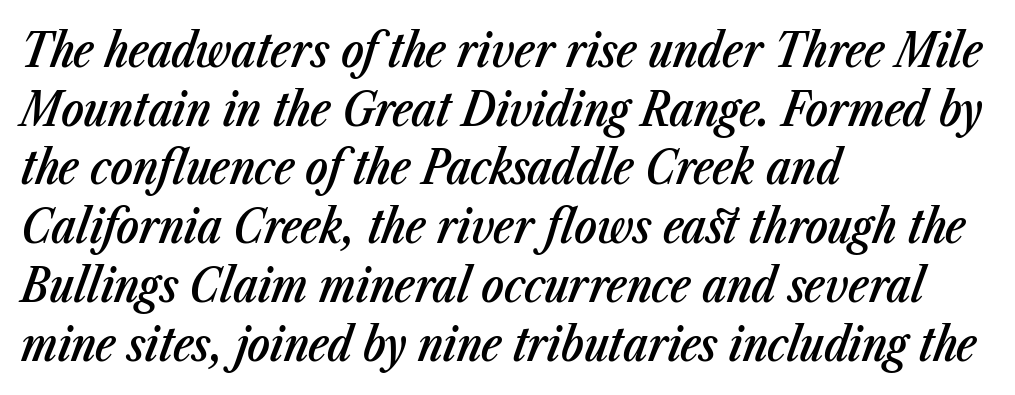
Students, observe: this is what conventionally led text looks like. Just letters on the line, the space beneath them empty. Tracking value appears to be zero — textbook default spacing. Does the lettering tilt? It does — this is italic. This is the in-between weight designers call semibold or demi. Typeset ragged right — the left edge is the straight one.
